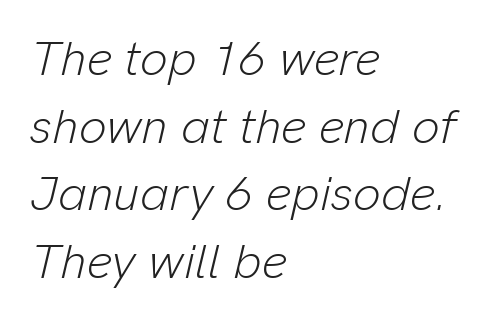
The font is comparable to plain body text, perhaps lighter. Honestly, the letter spacing is just normal — you wouldn't notice it. In CSS terms this would be text-align: left. You could not count columns in this text — the font is proportionally spaced. Every character sits at an angle, as italics do. Baseline-to-baseline distance is the conventional proportion of letter height.
